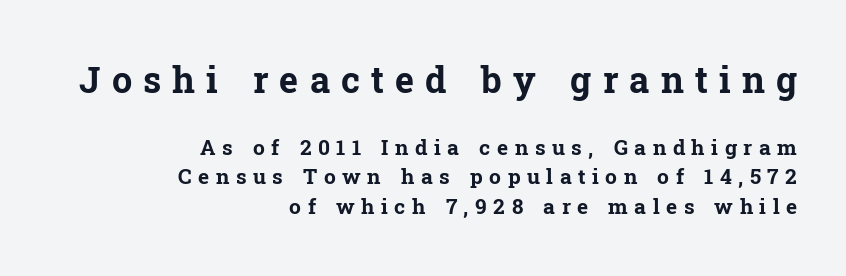
Q: Is the text bold? A: Yes.
Q: Is the text italic (slanted)? A: No, it is upright.
Q: Is the typeface a serif or a sans-serif typeface? A: Serif.
Q: Is the text underlined? A: No.
Q: How is the paragraph aligned? A: Right-aligned.
Q: Is the spacing between letters normal or unusually wide? A: Unusually wide.
Q: Is the spacing between lines tight, normal or loose? A: Normal.
Q: Which block of text is set in a larger size, the first (top) or the second (bottom)? A: The first (top) one.
Q: Width (condensed, normal, or wide)? A: Normal.
Q: Stroke contrast? A: Low.
Q: x-height? A: Medium.
Q: Monospaced? A: No.
